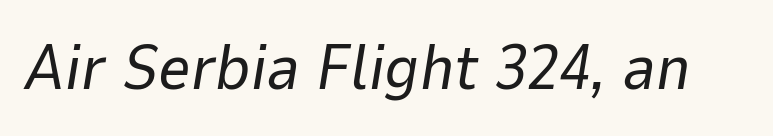
{"italic": "yes", "lean": "right", "slant_degrees": 9, "bold": "no", "weight": "regular", "width": "normal", "stroke_contrast": "low", "x_height": "medium", "monospaced": "no", "underline": "no", "letter_spacing": "normal", "letter_spacing_em": 0.0, "glyph_px": 64}
